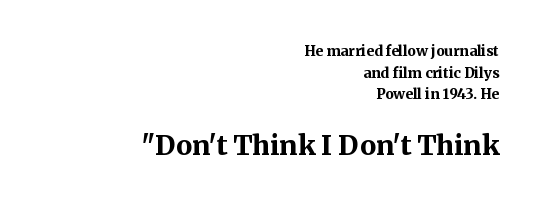
{"italic": "no", "bold": "yes", "underline": "no", "align": "right", "line_spacing": "normal", "line_spacing_ratio": 1.54, "letter_spacing": "normal", "letter_spacing_em": 0.0, "larger_block": "second", "size_ratio": 1.93, "glyph_px": 27}
